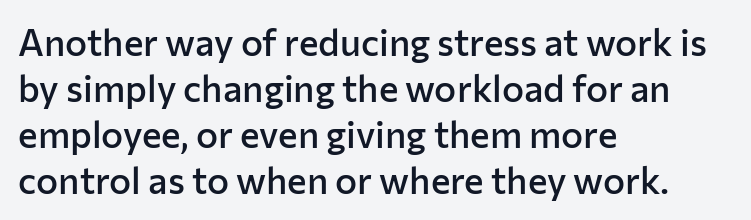
Q: Is the text bold? A: Semi-bold.
Q: Is the text italic (slanted)? A: No, it is upright.
Q: Is the typeface a serif or a sans-serif typeface? A: Sans-serif.
Q: Is the text underlined? A: No.
Q: How is the paragraph aligned? A: Left-aligned.
Q: Is the spacing between letters normal or unusually wide? A: Normal.
Q: Width (condensed, normal, or wide)? A: Normal.
Q: Stroke contrast? A: Low.
Q: x-height? A: Medium.
Q: Monospaced? A: No.
